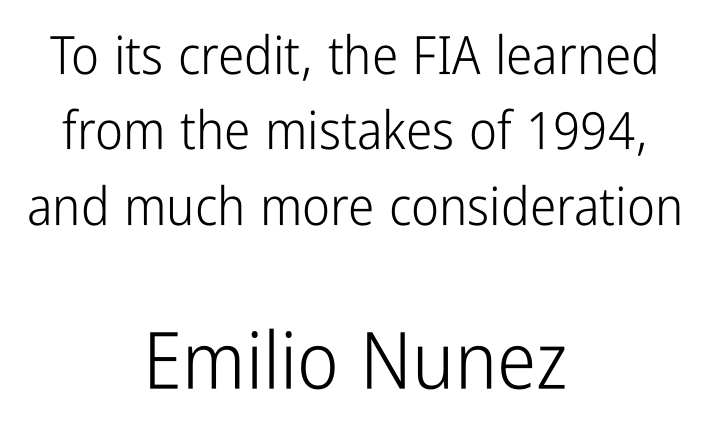
The image shows 79 px light, condensed sans-serif type, upright; set centered, normal line spacing (1.42x), normal letter spacing, not underlined; the second (bottom) block is 1.49x larger; low stroke contrast and a medium x-height.
